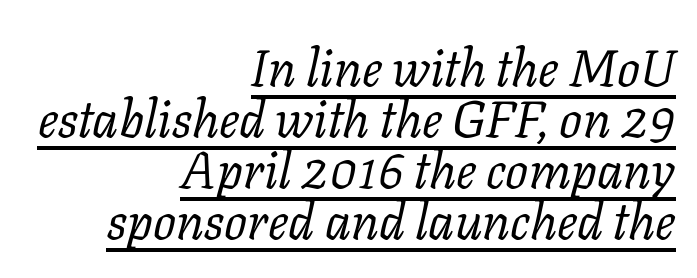
This is serif lettering, the kind often seen in printed books. Observe the lean: these are italic letterforms. These lines keep a tight, regular rhythm from letter to letter. A quiet, ordinary-to-light weight characterises the typeface. Descenders here cross a horizontal rule under the line.
